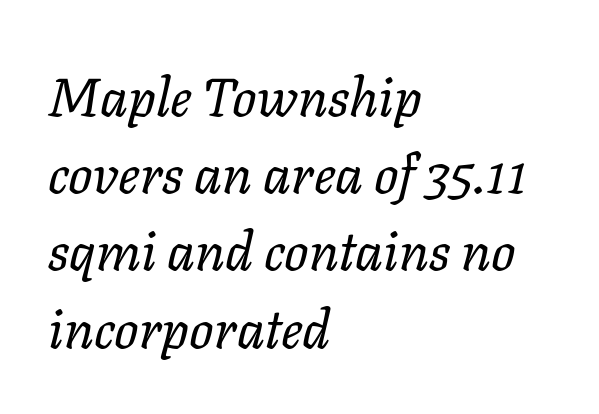
Q: Is the text bold? A: No.
Q: Is the text italic (slanted)? A: Yes, it leans right by about 11 degrees.
Q: Is the text underlined? A: No.
Q: How is the paragraph aligned? A: Left-aligned.
Q: Is the spacing between letters normal or unusually wide? A: Normal.
Q: Is the spacing between lines tight, normal or loose? A: Normal.
Q: Width (condensed, normal, or wide)? A: Normal.
Q: Stroke contrast? A: Low.
Q: x-height? A: Medium.
Q: Monospaced? A: No.
